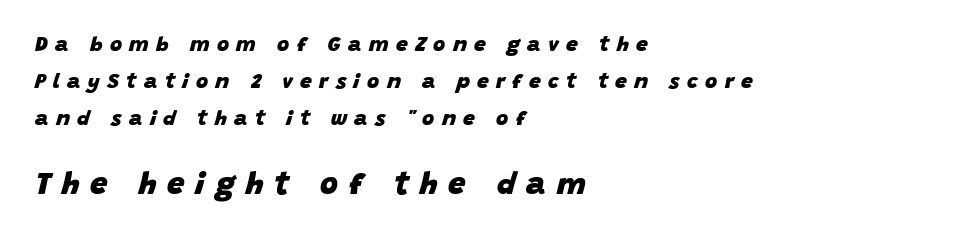
The image shows 31 px heavy type, italic (leaning right); set left-aligned, line spacing 1.76x, unusually wide letter spacing (+0.35 em), not underlined; the second (bottom) block is 1.48x larger; low stroke contrast and a large x-height.
